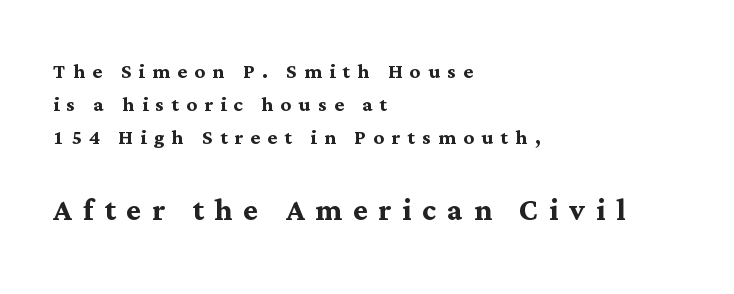
The image shows 39 px semibold serif type, upright; set left-aligned, normal line spacing (1.27x), unusually wide letter spacing (+0.28 em), not underlined; the second (bottom) block is 1.5x larger; medium stroke contrast and a medium x-height.
